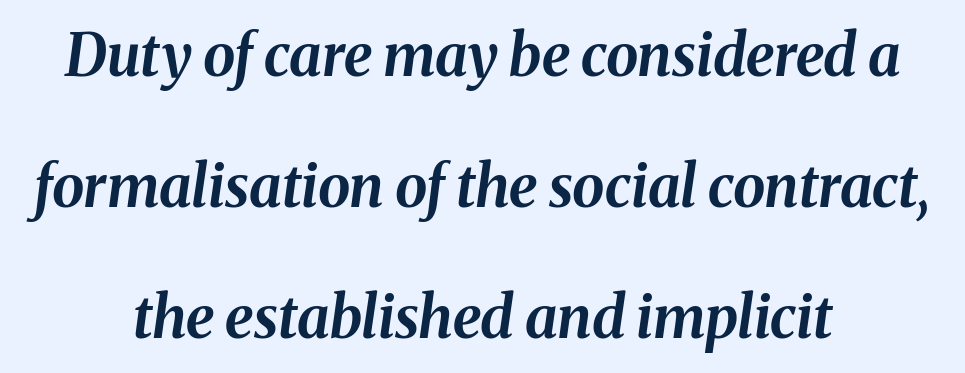
{"italic": "yes", "lean": "right", "slant_degrees": 8, "bold": "yes", "weight": "bold", "width": "normal", "stroke_contrast": "medium", "x_height": "medium", "monospaced": "no", "underline": "no", "align": "center", "line_spacing": "loose", "line_spacing_ratio": 2.26, "letter_spacing": "normal", "letter_spacing_em": 0.0, "glyph_px": 58}
